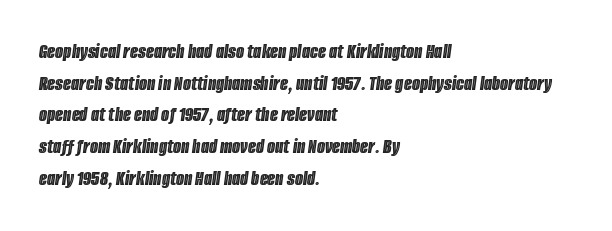
Q: Is the text italic (slanted)? A: Yes, it leans right by about 8 degrees.
Q: Is the text underlined? A: No.
Q: How is the paragraph aligned? A: Left-aligned.
Q: Is the spacing between letters normal or unusually wide? A: Normal.
Q: Is the spacing between lines tight, normal or loose? A: Normal.
